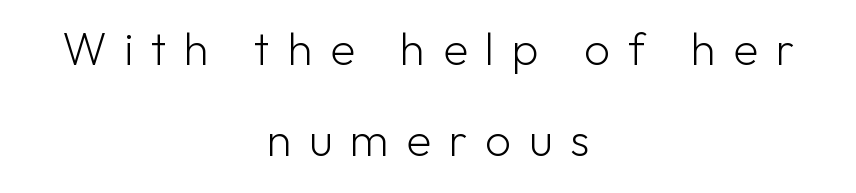
Q: Is the text bold? A: No.
Q: Is the text italic (slanted)? A: No, it is upright.
Q: Is the typeface a serif or a sans-serif typeface? A: Sans-serif.
Q: Is the text underlined? A: No.
Q: How is the paragraph aligned? A: Centered.
Q: Is the spacing between letters normal or unusually wide? A: Unusually wide.
Q: Is the spacing between lines tight, normal or loose? A: Loose.
Q: Width (condensed, normal, or wide)? A: Normal.
Q: Stroke contrast? A: Low.
Q: x-height? A: Medium.
Q: Monospaced? A: No.
